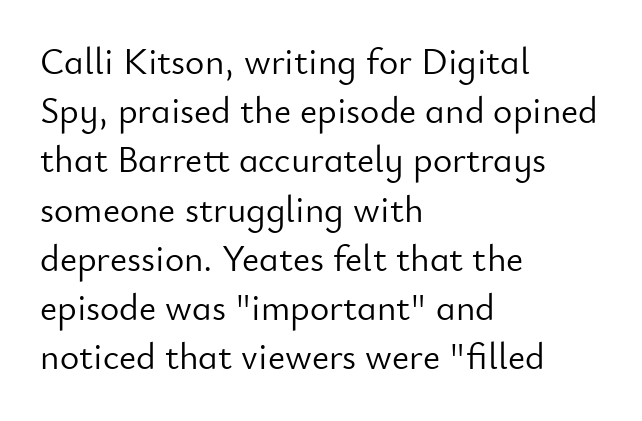
The image shows 37 px light sans-serif type, upright; set left-aligned, normal line spacing (1.33x), normal letter spacing, not underlined; low stroke contrast and a small x-height.
